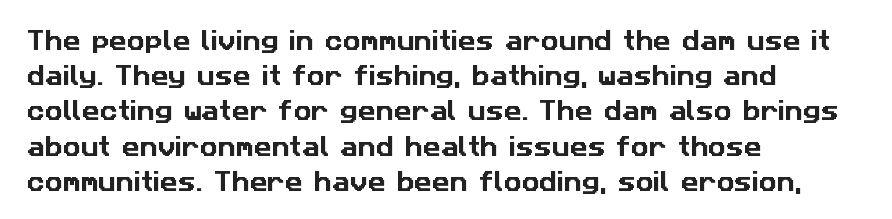
Default kerning and tracking; the words read as compact shapes. No word sits above an underline. This sample keeps an unexceptional amount of space between lines. Horizontal alignment here is leftward, the default for most running prose.
